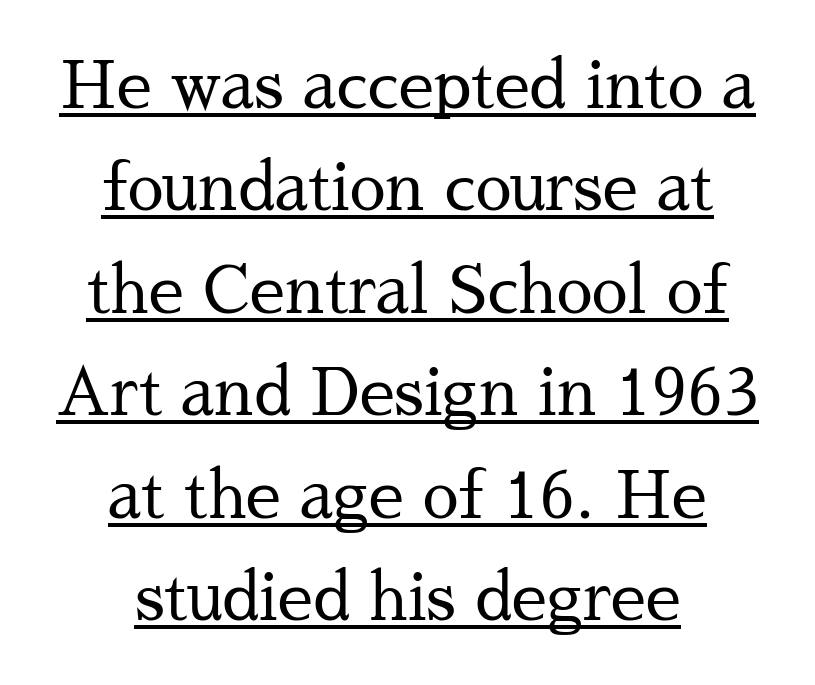
The image shows 64 px regular-weight serif type, upright; set centered, normal line spacing (1.6x), normal letter spacing, underlined; medium stroke contrast and a medium x-height.
